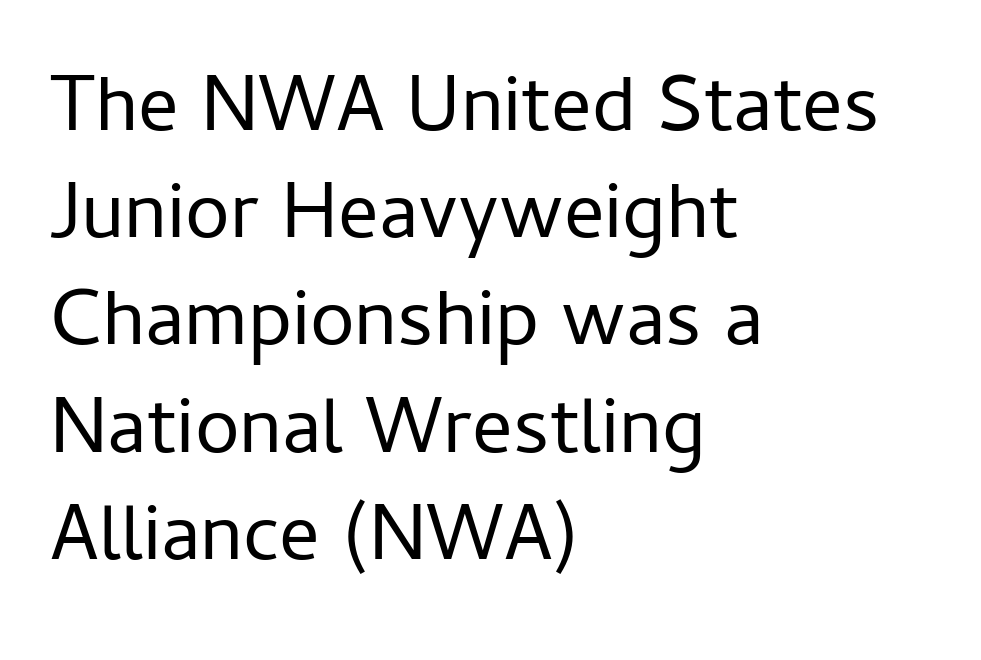
{"serif": "no", "italic": "no", "bold": "no", "weight": "regular", "width": "normal", "stroke_contrast": "low", "x_height": "medium", "monospaced": "no", "underline": "no", "align": "left", "line_spacing": "normal", "line_spacing_ratio": 1.34, "letter_spacing": "normal", "letter_spacing_em": 0.0, "glyph_px": 80}
